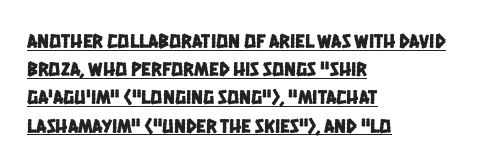
Q: Is the text underlined? A: Yes.
Q: How is the paragraph aligned? A: Left-aligned.
Q: Is the spacing between letters normal or unusually wide? A: Normal.
Q: Is the spacing between lines tight, normal or loose? A: Normal.
